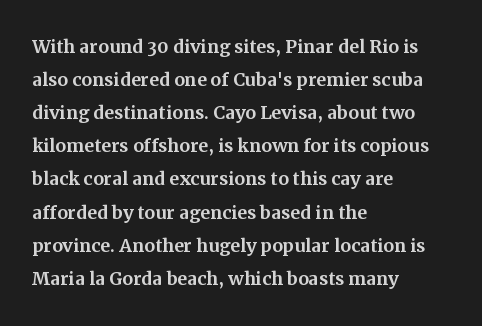
{"italic": "no", "underline": "no", "align": "left", "line_spacing": "normal", "line_spacing_ratio": 1.38, "letter_spacing": "normal", "letter_spacing_em": 0.0, "glyph_px": 24}
